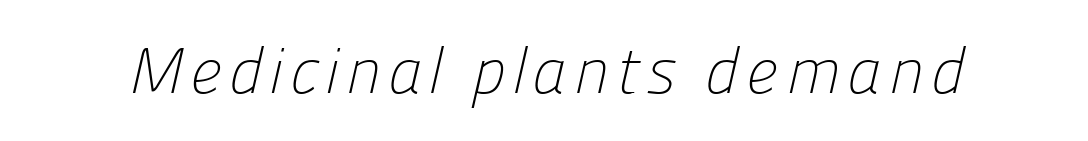
The image shows 64 px light sans-serif type; set not underlined; low stroke contrast and a medium x-height.
